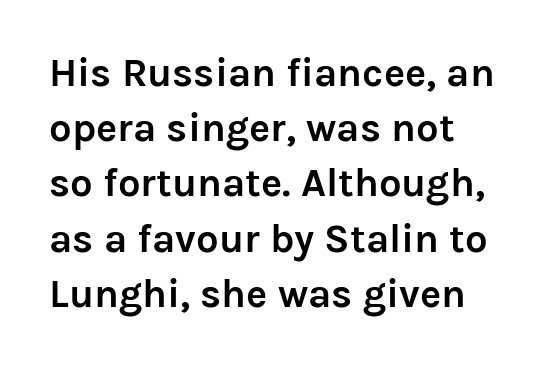
{"serif": "no", "italic": "no", "bold": "yes", "weight": "semibold", "width": "normal", "stroke_contrast": "low", "x_height": "medium", "monospaced": "no", "underline": "no", "line_spacing": "normal", "line_spacing_ratio": 1.38, "letter_spacing": "normal", "letter_spacing_em": 0.0, "glyph_px": 40}
